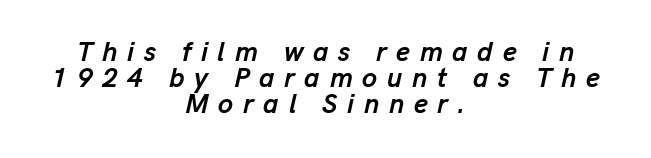
This is oblique type, the kind used for emphasis or titles. Type without underlining. The face used here has the dense, thick strokes of a bold. Leftover space on each line is divided equally before and after the words. Caption: expanded tracking, letters set apart. The space between consecutive lines is stingy.
